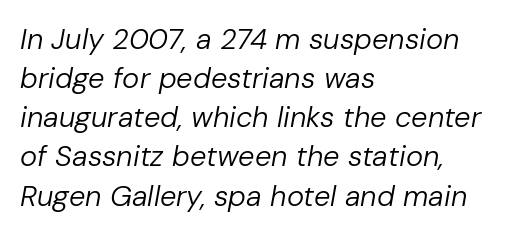
The image shows 29 px regular-weight type, italic (leaning right); set left-aligned, normal line spacing (1.35x), normal letter spacing, not underlined; low stroke contrast and a medium x-height.
